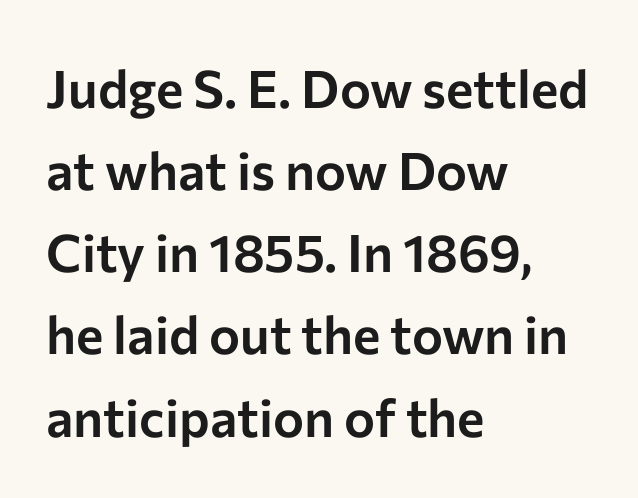
The image shows 52 px sans-serif type, upright; set left-aligned, normal line spacing (1.58x), normal letter spacing, not underlined; low stroke contrast and a medium x-height.
